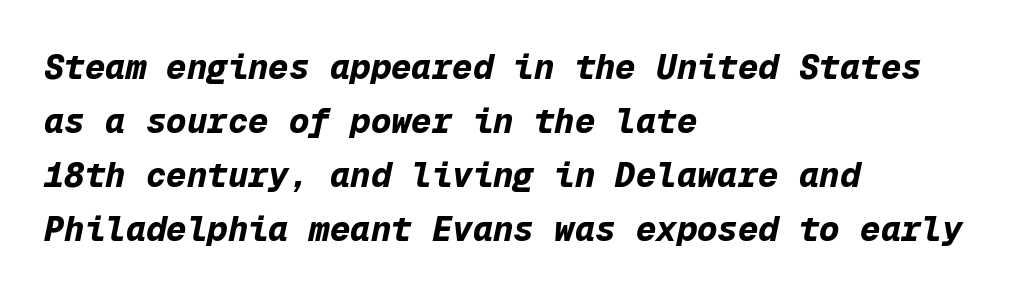
Q: Is the text bold? A: Yes.
Q: Is the text italic (slanted)? A: Yes, it leans right by about 12 degrees.
Q: Is the text underlined? A: No.
Q: How is the paragraph aligned? A: Left-aligned.
Q: Is the spacing between letters normal or unusually wide? A: Normal.
Q: Is the spacing between lines tight, normal or loose? A: Normal.
Q: Width (condensed, normal, or wide)? A: Normal.
Q: Stroke contrast? A: Low.
Q: x-height? A: Medium.
Q: Monospaced? A: Yes.
